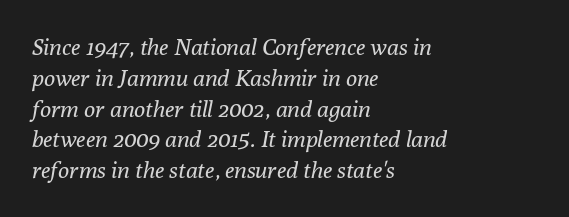
The letters sit at their default tracking, neither squeezed nor spread. The typesetter chose a ragged-right arrangement here. Check under the words: just untouched page. Italic: yes, the glyphs are oblique.
